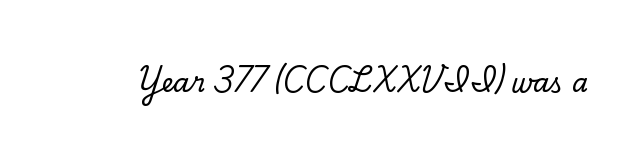
Q: Is the text italic (slanted)? A: Yes.
Q: Is the text underlined? A: No.
Q: Is the spacing between letters normal or unusually wide? A: Normal.
